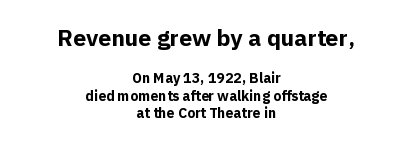
Anything drawn beneath the words? Only blank space. Typographic density is high because the face is bold. The tracking reads as untouched default to a designer's eye. Of the two passages, the one on top uses the larger point size. Centered paragraph, ragged on both sides. Posture: upright roman.
